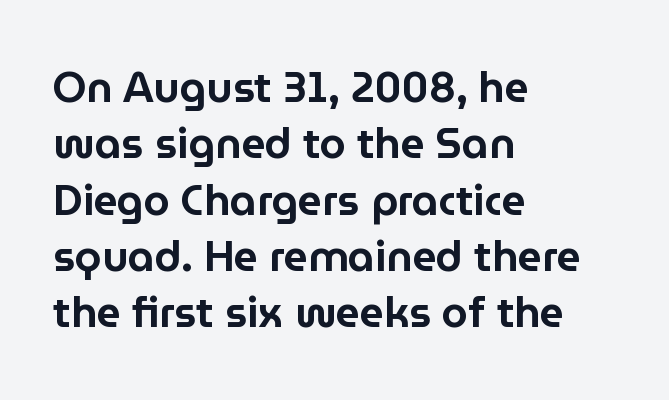
{"serif": "no", "italic": "no", "width": "normal", "stroke_contrast": "low", "x_height": "medium", "monospaced": "no", "underline": "no", "align": "left", "line_spacing": "normal", "line_spacing_ratio": 1.34, "letter_spacing": "normal", "letter_spacing_em": 0.0, "glyph_px": 42}
